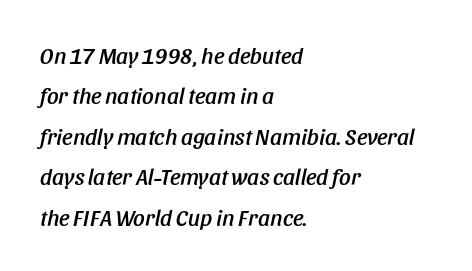
The image shows 23 px text type, italic (leaning right); set left-aligned, line spacing 1.76x, normal letter spacing, not underlined.
